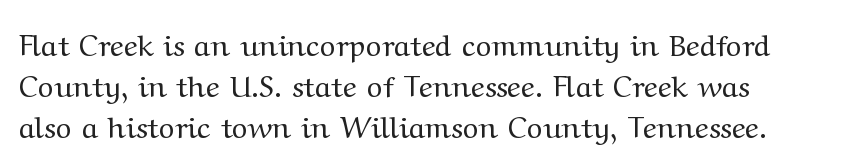
Q: Is the text bold? A: No.
Q: Is the text italic (slanted)? A: No, it is upright.
Q: Is the typeface a serif or a sans-serif typeface? A: Serif.
Q: Is the text underlined? A: No.
Q: Is the spacing between letters normal or unusually wide? A: Normal.
Q: Is the spacing between lines tight, normal or loose? A: Normal.
Q: Width (condensed, normal, or wide)? A: Wide.
Q: Stroke contrast? A: Medium.
Q: x-height? A: Medium.
Q: Monospaced? A: No.
